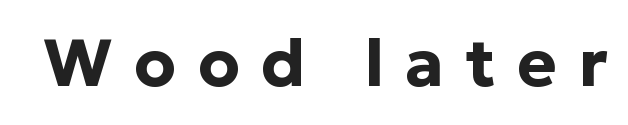
The image shows 67 px bold sans-serif type, upright; set unusually wide letter spacing (+0.32 em), not underlined; low stroke contrast and a medium x-height.
